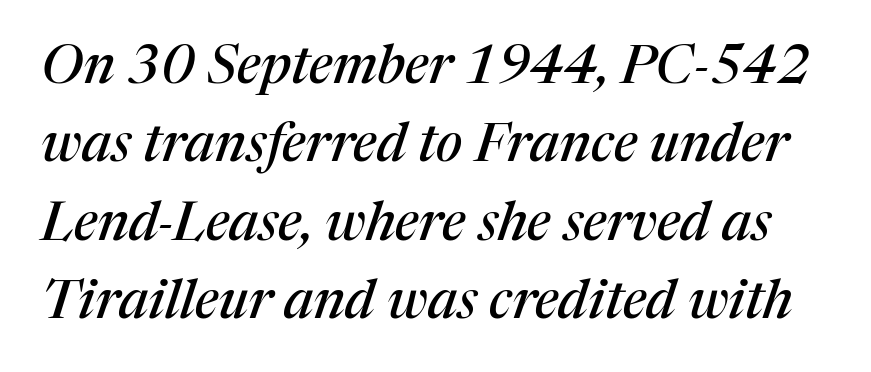
The image shows 54 px serif type, italic (leaning right); set normal line spacing (1.45x), normal letter spacing, not underlined; medium stroke contrast and a medium x-height.
